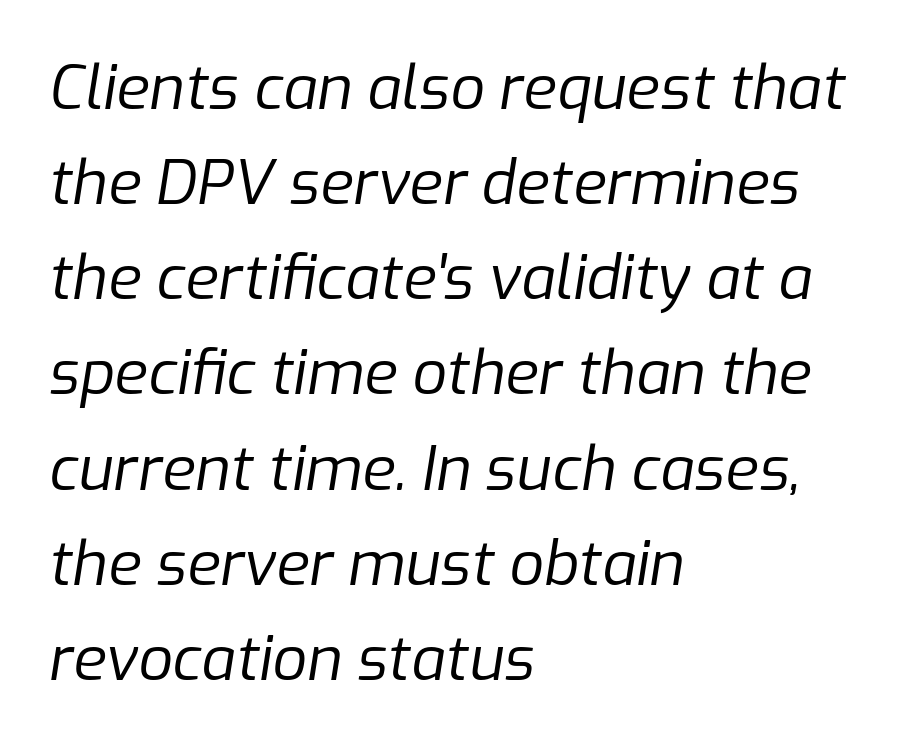
Q: Is the text bold? A: No.
Q: Is the text italic (slanted)? A: Yes, it leans right by about 9 degrees.
Q: Is the text underlined? A: No.
Q: How is the paragraph aligned? A: Left-aligned.
Q: Is the spacing between letters normal or unusually wide? A: Normal.
Q: Is the spacing between lines tight, normal or loose? A: Normal.
Q: Width (condensed, normal, or wide)? A: Normal.
Q: Stroke contrast? A: Low.
Q: x-height? A: Medium.
Q: Monospaced? A: No.
